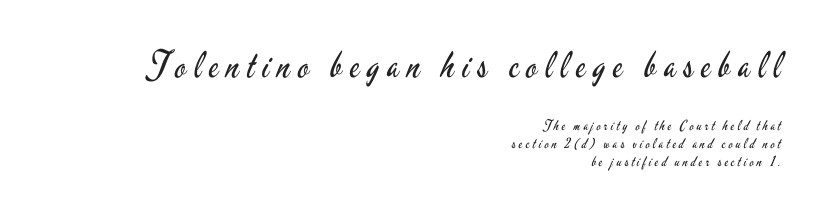
The image shows 36 px regular-weight, condensed sans-serif type; set right-aligned, normal line spacing (1.29x), unusually wide letter spacing (+0.22 em), not underlined; the first (top) block is 2.57x larger; low stroke contrast and a small x-height.
